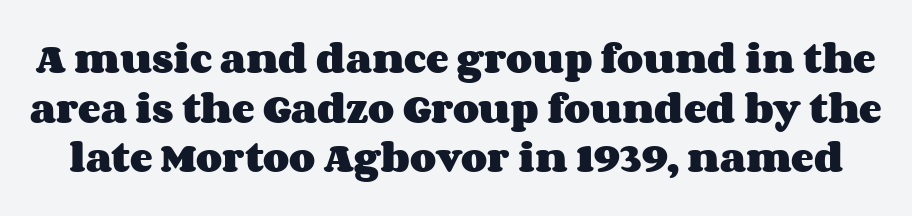
The image shows 34 px heavy, wide type, upright; set normal line spacing (1.46x), normal letter spacing, not underlined; medium stroke contrast and a large x-height.
